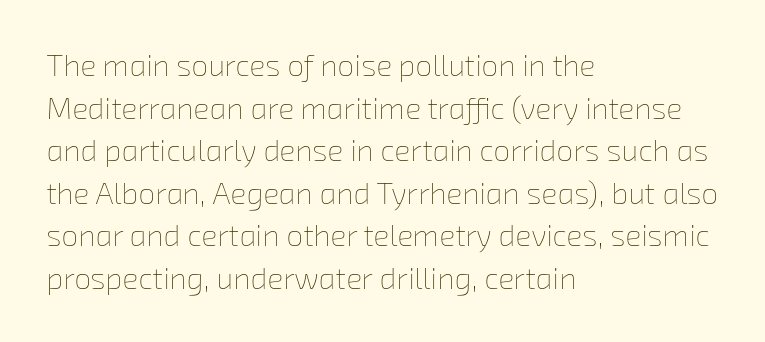
{"bold": "no", "weight": "thin", "width": "normal", "stroke_contrast": "low", "x_height": "medium", "monospaced": "no", "underline": "no", "align": "left", "line_spacing": "normal", "line_spacing_ratio": 1.42, "letter_spacing": "normal", "letter_spacing_em": 0.0, "glyph_px": 30}
